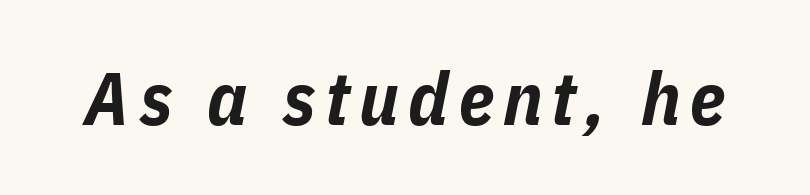
{"italic": "yes", "lean": "right", "slant_degrees": 11, "bold": "yes", "weight": "bold", "width": "condensed", "stroke_contrast": "low", "x_height": "medium", "monospaced": "no", "underline": "no", "glyph_px": 74}
